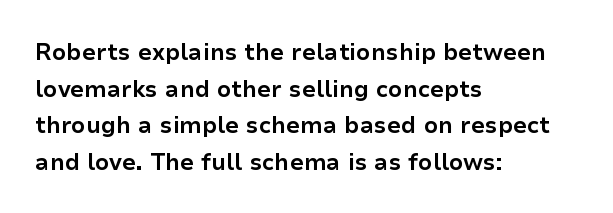
Visually the block forms a straight wall on the left and a jagged coastline on the right. The letters are bold, with thick, heavy strokes. The gap between lines stays unmarked. This sample keeps an unexceptional amount of space between lines. The horizontal fit of the characters is conventional and even. Vertical strokes here are truly vertical.
